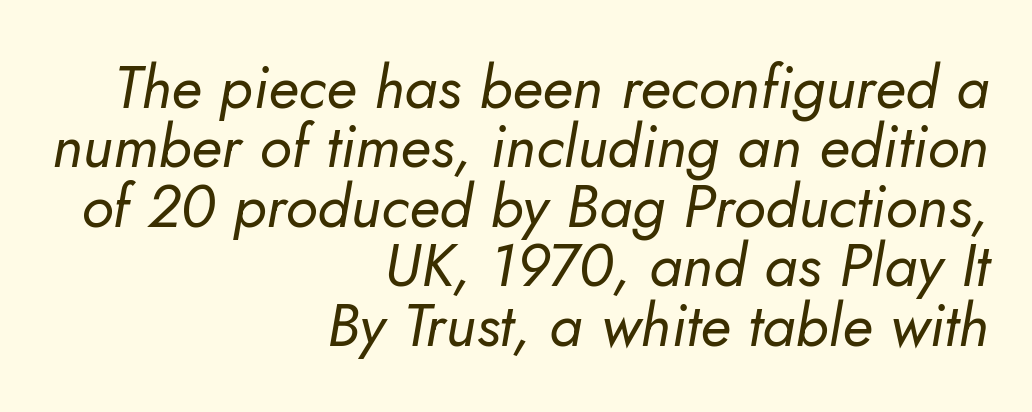
{"italic": "yes", "lean": "right", "slant_degrees": 5, "bold": "no", "weight": "regular", "width": "normal", "stroke_contrast": "low", "x_height": "small", "monospaced": "no", "underline": "no", "align": "right", "line_spacing": "tight", "line_spacing_ratio": 0.99, "letter_spacing": "normal", "letter_spacing_em": 0.0, "glyph_px": 60}
